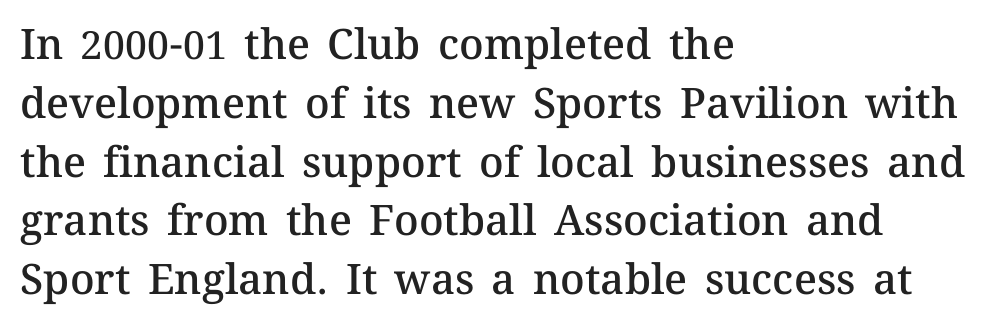
The image shows 42 px semibold type, upright; set left-aligned, normal line spacing (1.4x), normal letter spacing, not underlined; medium stroke contrast and a medium x-height.
